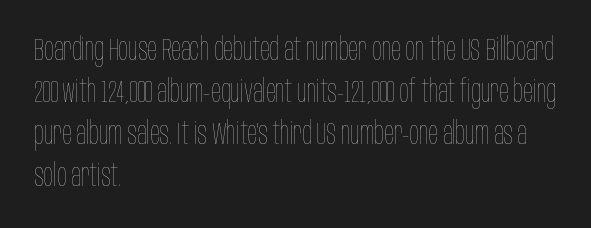
Q: Is the text bold? A: No.
Q: Is the text italic (slanted)? A: No, it is upright.
Q: Is the text underlined? A: No.
Q: How is the paragraph aligned? A: Left-aligned.
Q: Is the spacing between letters normal or unusually wide? A: Normal.
Q: Is the spacing between lines tight, normal or loose? A: Normal.
Q: Width (condensed, normal, or wide)? A: Condensed.
Q: Stroke contrast? A: Low.
Q: x-height? A: Large.
Q: Monospaced? A: No.
